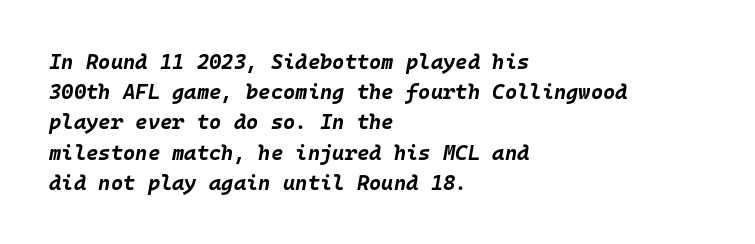
The image shows 21 px bold type, italic (leaning right); set left-aligned, normal line spacing (1.44x), normal letter spacing, not underlined.
